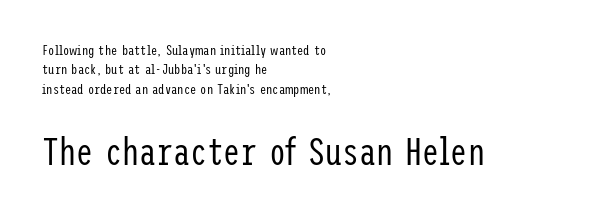
The image shows 38 px regular-weight, condensed sans-serif type, upright; set left-aligned, normal line spacing (1.38x), normal letter spacing, not underlined; the second (bottom) block is 2.71x larger; low stroke contrast and a medium x-height.
